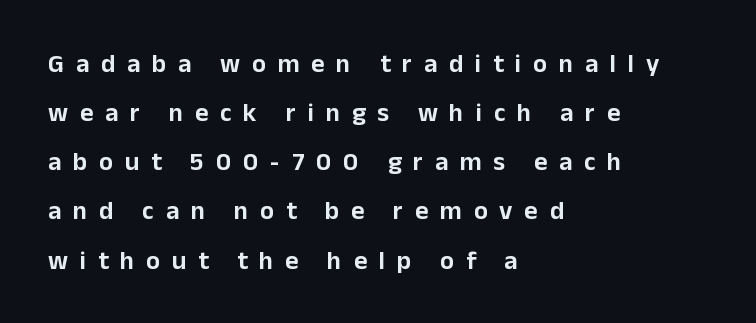
{"italic": "no", "underline": "no", "align": "left", "line_spacing_ratio": 1.89, "letter_spacing": "wide", "letter_spacing_em": 0.45, "glyph_px": 26}
